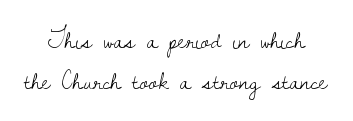
Q: Is the text bold? A: No.
Q: Is the text italic (slanted)? A: Yes.
Q: Is the text underlined? A: No.
Q: Is the spacing between letters normal or unusually wide? A: Normal.
Q: Is the spacing between lines tight, normal or loose? A: Normal.
